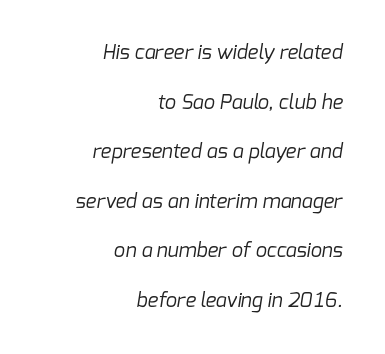
The image shows 20 px text type; set right-aligned, loose line spacing (2.48x), normal letter spacing, not underlined.
